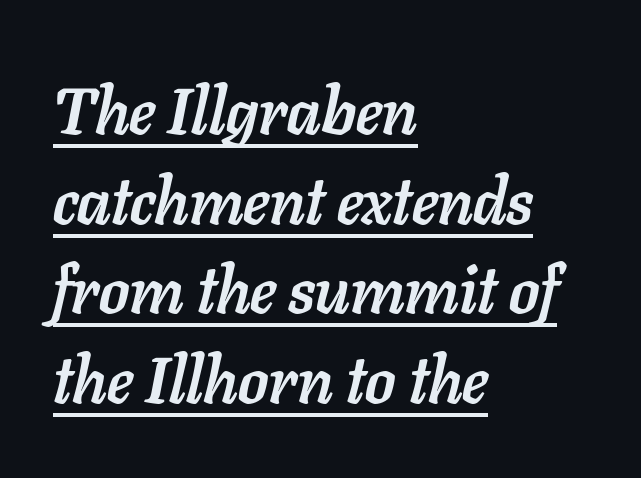
Honestly, the row spacing looks completely unremarkable. Observe the lean: these are italic letterforms. Emphasis is given by a line drawn under the lettering. The compositor pushed each line to the left boundary. Character widths vary here, with narrow letters taking less room than wide ones. Tracking value appears to be zero — textbook default spacing.
